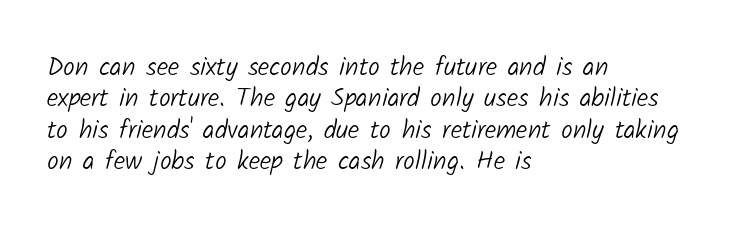
Q: Is the text bold? A: No.
Q: Is the text underlined? A: No.
Q: How is the paragraph aligned? A: Left-aligned.
Q: Is the spacing between letters normal or unusually wide? A: Normal.
